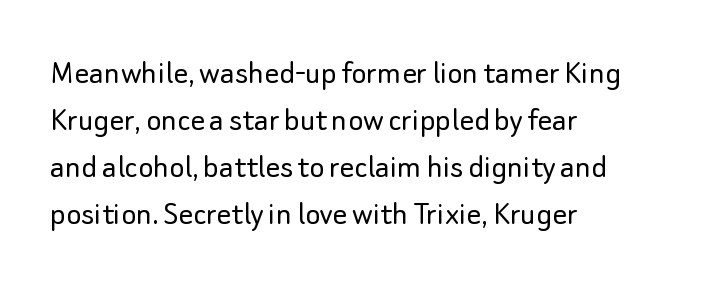
The image shows 36 px light sans-serif type, upright; set left-aligned, normal line spacing (1.31x), normal letter spacing, not underlined; low stroke contrast and a small x-height.
